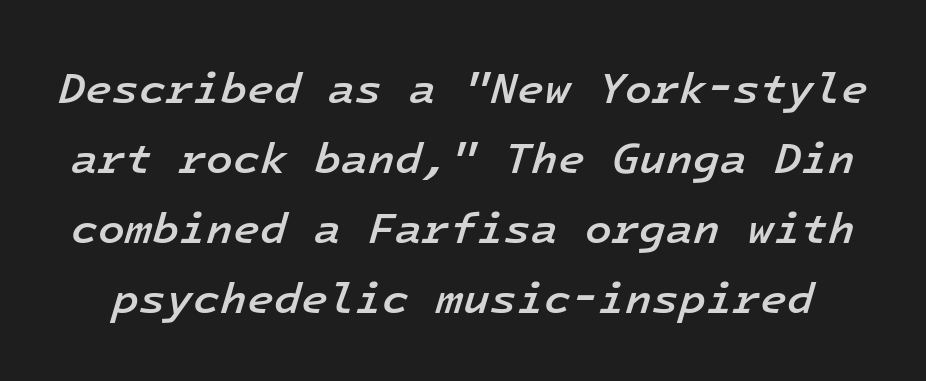
The image shows 44 px semibold type, italic (leaning right), monospaced; set normal line spacing (1.59x), normal letter spacing, not underlined; low stroke contrast and a medium x-height.
